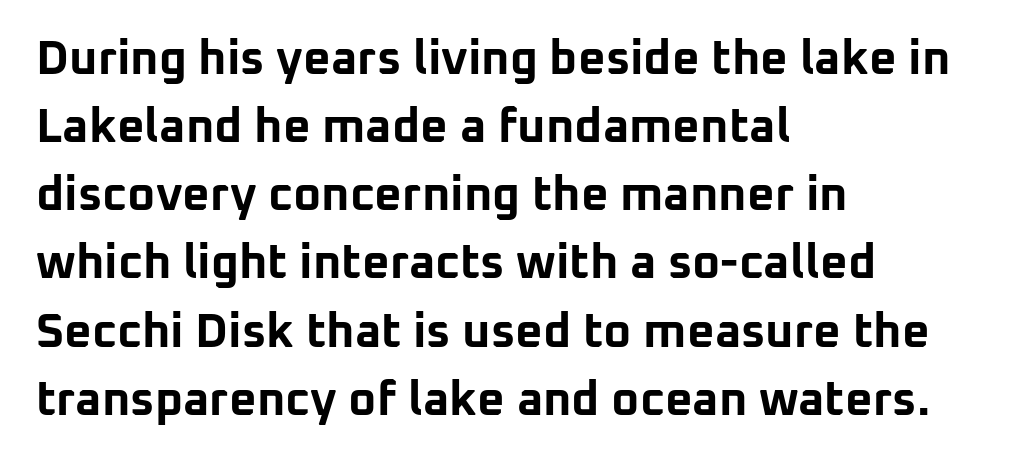
{"serif": "no", "italic": "no", "bold": "yes", "weight": "bold", "width": "normal", "stroke_contrast": "low", "x_height": "medium", "monospaced": "no", "underline": "no", "align": "left", "line_spacing": "normal", "line_spacing_ratio": 1.42, "letter_spacing": "normal", "letter_spacing_em": 0.0, "glyph_px": 48}
